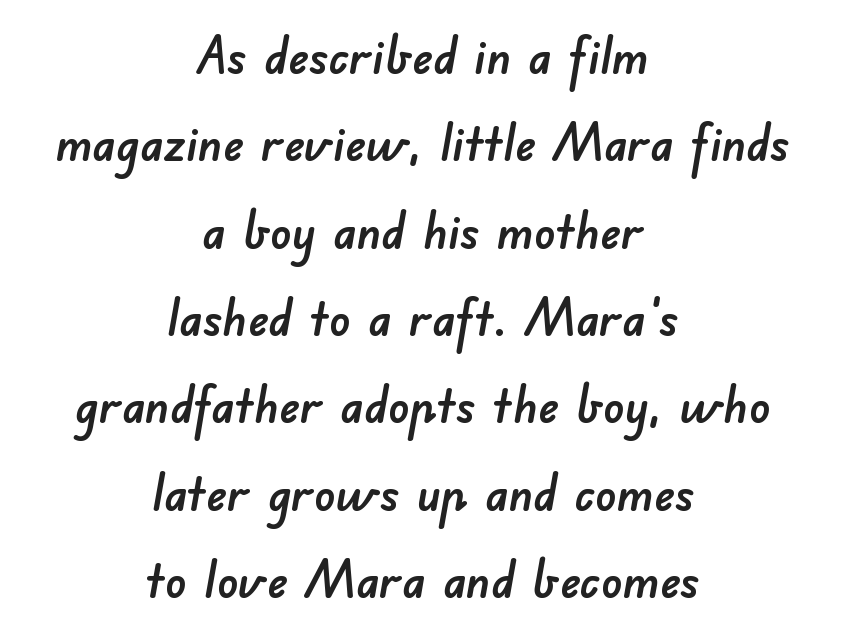
{"serif": "no", "width": "normal", "stroke_contrast": "low", "x_height": "small", "monospaced": "no", "underline": "no", "align": "center", "line_spacing": "normal", "line_spacing_ratio": 1.68, "letter_spacing": "normal", "letter_spacing_em": 0.0, "glyph_px": 52}
